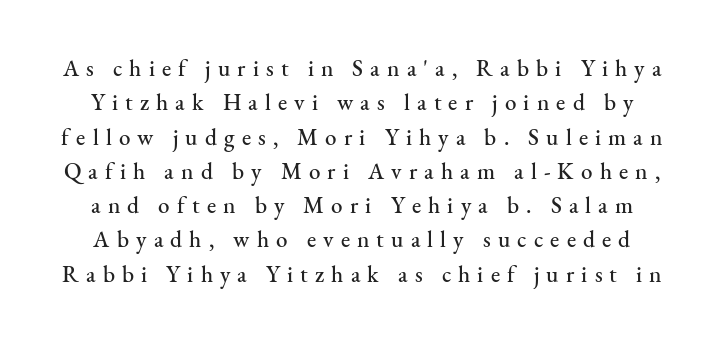
This rendering widens character spacing well past its baseline value. Nobody drew a line under any word here. This is roman type, the default non-slanted kind. Evenly set lines give the paragraph a standard silhouette.
